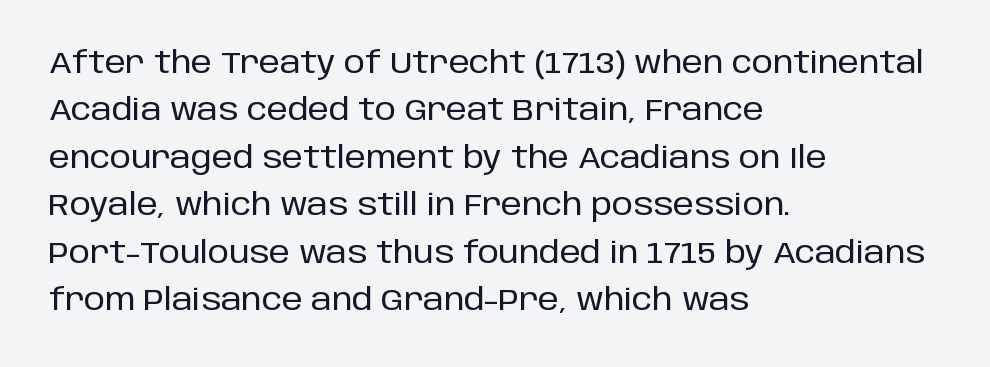
The image shows 30 px sans-serif type, upright; set left-aligned, normal line spacing (1.58x), normal letter spacing, not underlined; low stroke contrast and a large x-height.
